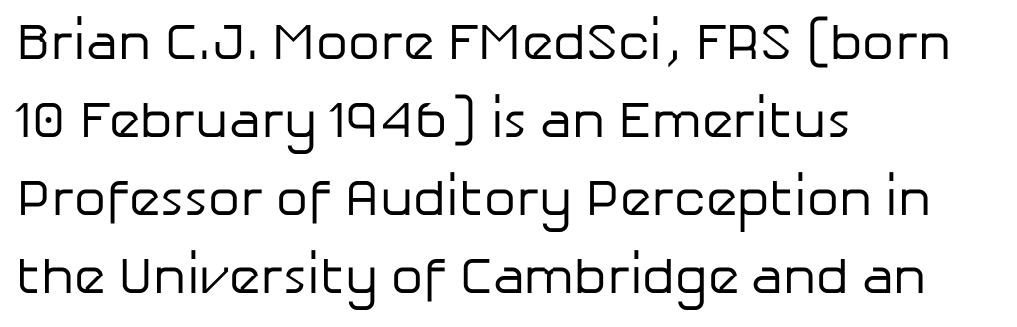
The image shows 51 px regular-weight sans-serif type, upright; set left-aligned, normal line spacing (1.53x), normal letter spacing, not underlined; low stroke contrast and a medium x-height.
